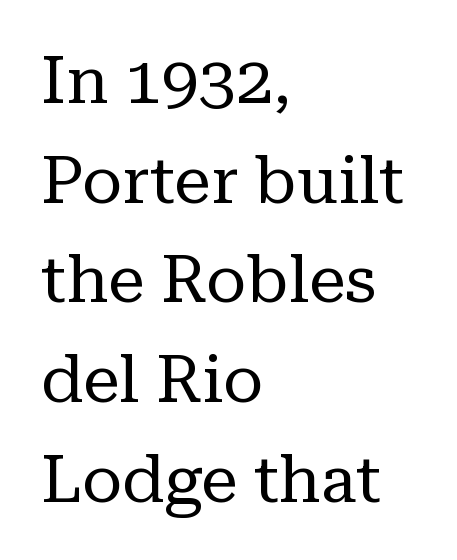
The image shows 66 px regular-weight serif type, upright; set left-aligned, normal line spacing (1.51x), normal letter spacing, not underlined; low stroke contrast and a medium x-height.
